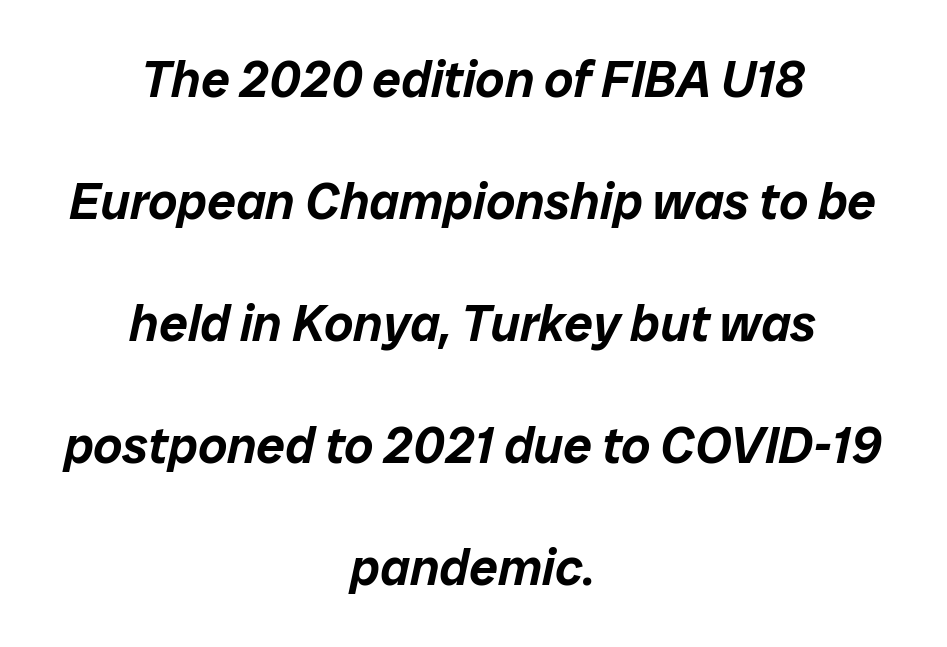
Q: Is the text italic (slanted)? A: Yes, it leans right by about 12 degrees.
Q: Is the text underlined? A: No.
Q: How is the paragraph aligned? A: Centered.
Q: Is the spacing between letters normal or unusually wide? A: Normal.
Q: Is the spacing between lines tight, normal or loose? A: Loose.
Q: Width (condensed, normal, or wide)? A: Normal.
Q: Stroke contrast? A: Low.
Q: x-height? A: Medium.
Q: Monospaced? A: No.
